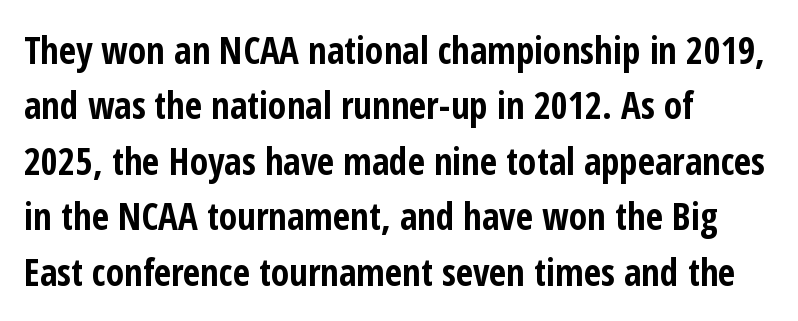
Q: Is the text bold? A: Yes.
Q: Is the text italic (slanted)? A: No, it is upright.
Q: Is the typeface a serif or a sans-serif typeface? A: Sans-serif.
Q: Is the text underlined? A: No.
Q: How is the paragraph aligned? A: Left-aligned.
Q: Is the spacing between letters normal or unusually wide? A: Normal.
Q: Is the spacing between lines tight, normal or loose? A: Normal.
Q: Width (condensed, normal, or wide)? A: Condensed.
Q: Stroke contrast? A: Low.
Q: x-height? A: Medium.
Q: Monospaced? A: No.
